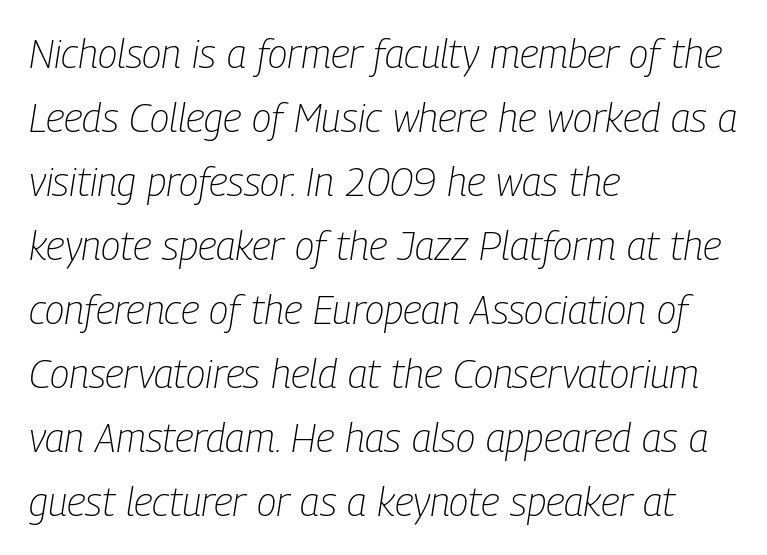
{"italic": "yes", "lean": "right", "slant_degrees": 9, "bold": "no", "weight": "light", "width": "condensed", "stroke_contrast": "low", "x_height": "medium", "monospaced": "no", "underline": "no", "align": "left", "line_spacing": "normal", "line_spacing_ratio": 1.6, "letter_spacing": "normal", "letter_spacing_em": 0.0, "glyph_px": 40}
